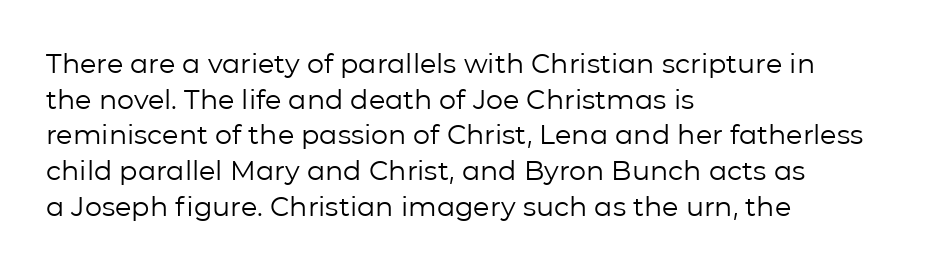
{"italic": "no", "bold": "no", "underline": "no", "align": "left", "line_spacing": "normal", "line_spacing_ratio": 1.32, "letter_spacing": "normal", "letter_spacing_em": 0.0, "glyph_px": 27}
